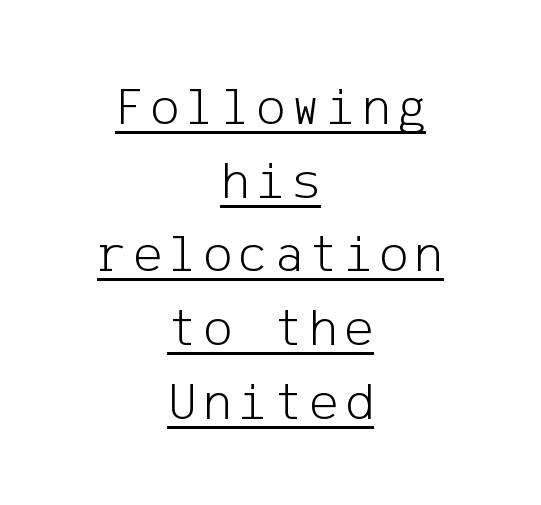
The strokes carry an ordinary text weight at most. One glance says typical: line gaps are just what's usual. The axis of the letterforms is exactly vertical. The rendering uses the underline text-decoration. Serifs: no, the terminals of the letterforms are clean. Alignment: centered.
